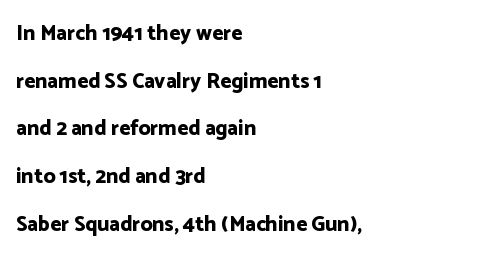
Q: Is the text bold? A: Yes.
Q: Is the text italic (slanted)? A: No, it is upright.
Q: Is the text underlined? A: No.
Q: How is the paragraph aligned? A: Left-aligned.
Q: Is the spacing between letters normal or unusually wide? A: Normal.
Q: Is the spacing between lines tight, normal or loose? A: Loose.
